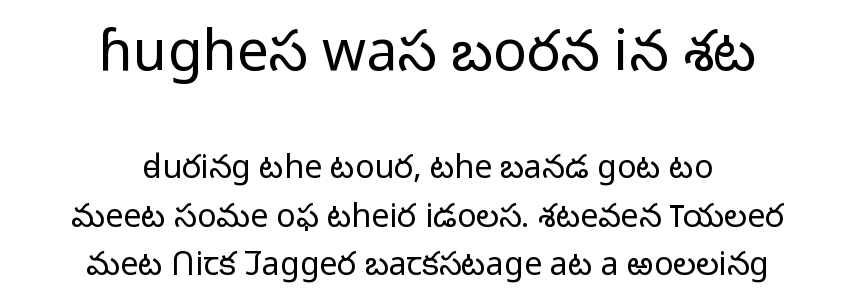
The image shows 56 px light sans-serif type, upright; set centered, normal line spacing (1.52x), normal letter spacing, not underlined; the first (top) block is 1.75x larger; low stroke contrast and a medium x-height.
